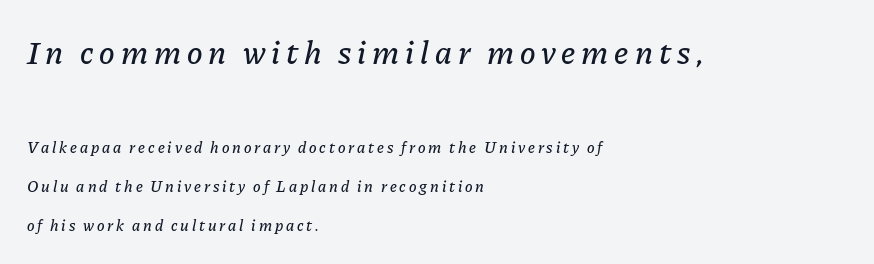
The baseline area is clear. The compositor pushed each line to the left boundary. Compared with ordinary roman type, these characters are visibly tilted. This block would shrink considerably if given ordinary leading; it's expanded now. Whoever set this made the first block the dominant, larger element. Each letter keeps its own natural width here, so spacing adapts to shape.
